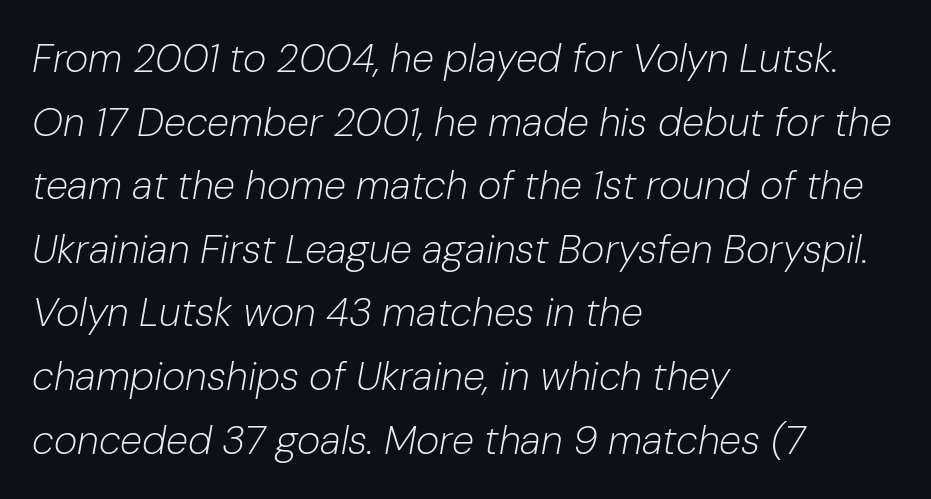
{"italic": "yes", "lean": "right", "slant_degrees": 10, "bold": "no", "weight": "light", "width": "normal", "stroke_contrast": "low", "x_height": "medium", "monospaced": "no", "underline": "no", "align": "left", "line_spacing": "normal", "line_spacing_ratio": 1.59, "letter_spacing": "normal", "letter_spacing_em": 0.0, "glyph_px": 40}
